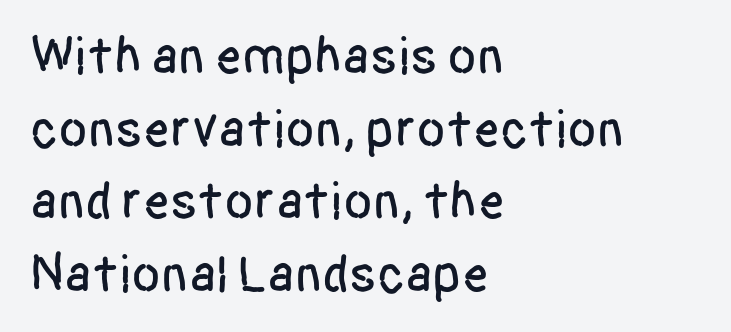
The rendering uses natural spacing where letterforms have individual widths. This is roman type, the default non-slanted kind. The typesetter chose a ragged-right arrangement here. This is sans-serif lettering, the kind often seen on screens and signage. The letterforms sit shoulder to shoulder at normal distance.
